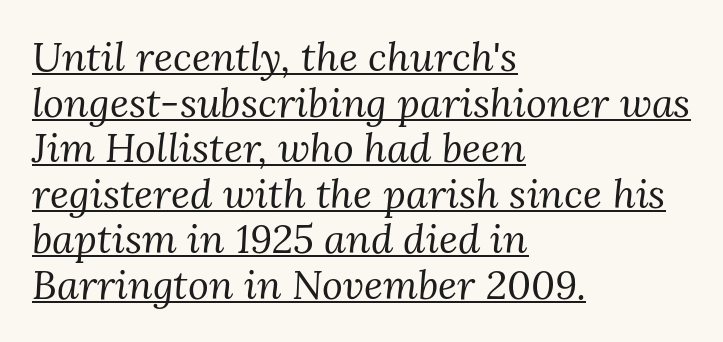
{"serif": "yes", "italic": "yes", "lean": "right", "slant_degrees": 3, "bold": "no", "weight": "regular", "width": "normal", "stroke_contrast": "medium", "x_height": "medium", "monospaced": "no", "underline": "yes", "align": "left", "line_spacing": "tight", "line_spacing_ratio": 1.14, "letter_spacing": "normal", "letter_spacing_em": 0.0, "glyph_px": 40}
